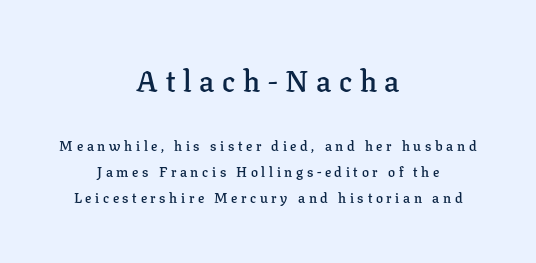
Q: Is the text bold? A: Semi-bold.
Q: Is the text italic (slanted)? A: No, it is upright.
Q: Is the typeface a serif or a sans-serif typeface? A: Serif.
Q: Is the text underlined? A: No.
Q: How is the paragraph aligned? A: Centered.
Q: Is the spacing between letters normal or unusually wide? A: Unusually wide.
Q: Which block of text is set in a larger size, the first (top) or the second (bottom)? A: The first (top) one.
Q: Width (condensed, normal, or wide)? A: Normal.
Q: Stroke contrast? A: Low.
Q: x-height? A: Medium.
Q: Monospaced? A: No.
